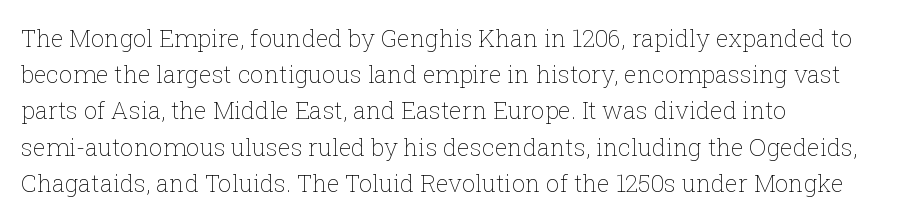
Default kerning and tracking; the words read as compact shapes. Tall strokes in this sample are plumb rather than angled. This rendering uses left alignment, leaving the right contour irregular. Students, observe: this is what conventionally led text looks like. Each stroke keeps to a modest, everyday thickness or less. Honestly, there is no underline to notice here at all.
